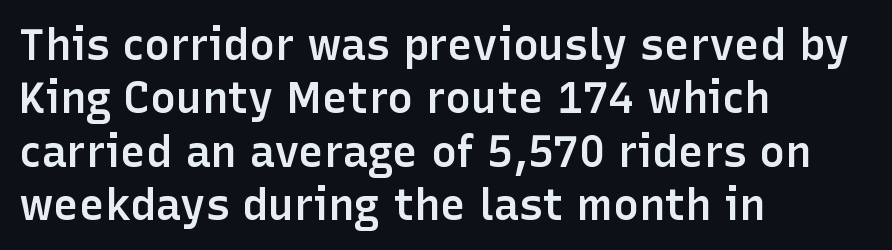
Each word holds together tightly as a unit, with standard inter-letter gaps. Short and long lines alike share a common starting point at left. Character widths vary here, with narrow letters taking less room than wide ones. Each row of text sits above clean, open space. A semibold gives these letters moderate extra thickness, short of bold.
